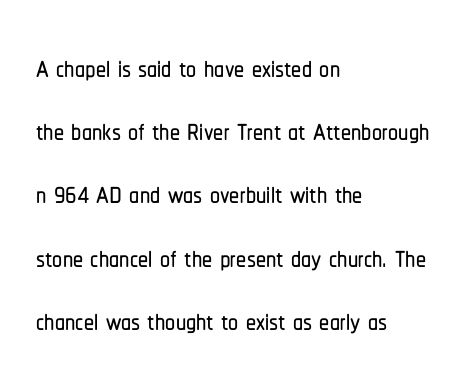
{"serif": "no", "italic": "no", "width": "condensed", "stroke_contrast": "low", "x_height": "medium", "monospaced": "no", "underline": "no", "align": "left", "line_spacing": "normal", "line_spacing_ratio": 1.58, "letter_spacing": "normal", "letter_spacing_em": 0.0, "glyph_px": 40}
